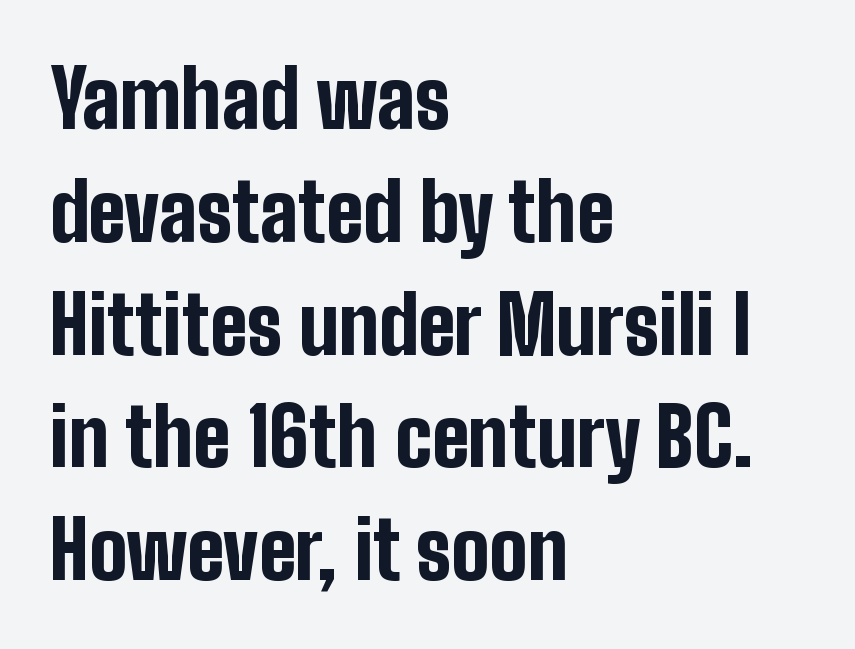
Q: Is the text bold? A: Yes.
Q: Is the text italic (slanted)? A: No, it is upright.
Q: Is the typeface a serif or a sans-serif typeface? A: Sans-serif.
Q: Is the text underlined? A: No.
Q: How is the paragraph aligned? A: Left-aligned.
Q: Is the spacing between letters normal or unusually wide? A: Normal.
Q: Is the spacing between lines tight, normal or loose? A: Normal.
Q: Width (condensed, normal, or wide)? A: Condensed.
Q: Stroke contrast? A: Low.
Q: x-height? A: Medium.
Q: Monospaced? A: No.
